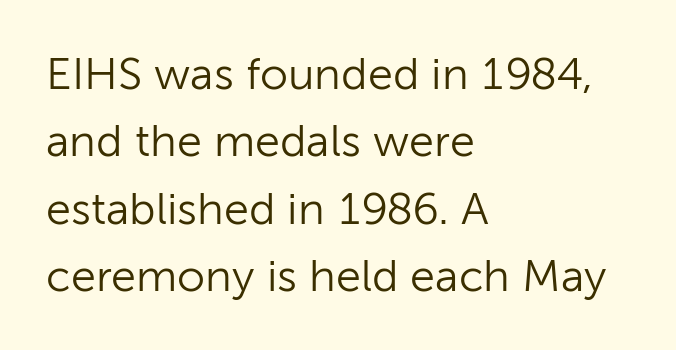
The image shows 45 px light sans-serif type, upright; set left-aligned, normal line spacing (1.5x), normal letter spacing, not underlined; low stroke contrast and a medium x-height.
